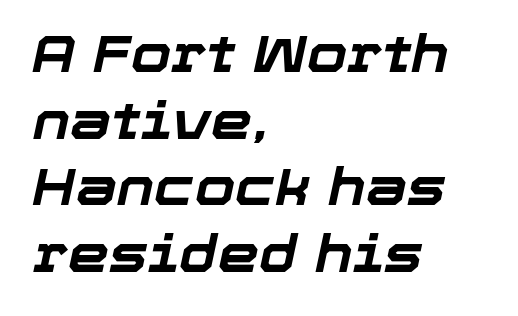
Q: Is the text bold? A: Yes.
Q: Is the text italic (slanted)? A: Yes, it leans right by about 12 degrees.
Q: Is the text underlined? A: No.
Q: How is the paragraph aligned? A: Left-aligned.
Q: Is the spacing between letters normal or unusually wide? A: Normal.
Q: Is the spacing between lines tight, normal or loose? A: Normal.
Q: Width (condensed, normal, or wide)? A: Normal.
Q: Stroke contrast? A: Low.
Q: x-height? A: Medium.
Q: Monospaced? A: No.
